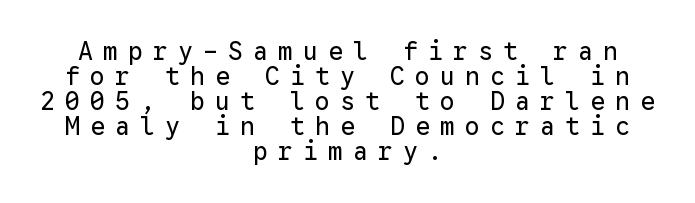
Q: Is the text bold? A: No.
Q: Is the text italic (slanted)? A: No, it is upright.
Q: Is the text underlined? A: No.
Q: How is the paragraph aligned? A: Centered.
Q: Is the spacing between letters normal or unusually wide? A: Unusually wide.
Q: Is the spacing between lines tight, normal or loose? A: Tight.
